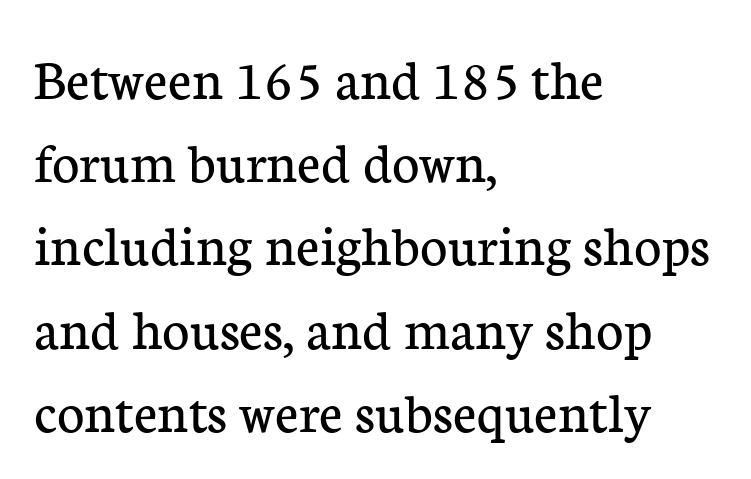
The characters display serif detailing at their extremities. Looks like regular typesetting: each glyph gets only the width it needs. This reads as an unemphasized weight, regular at the heaviest. The typesetter chose a ragged-right arrangement here. The area under the type is left untouched.
